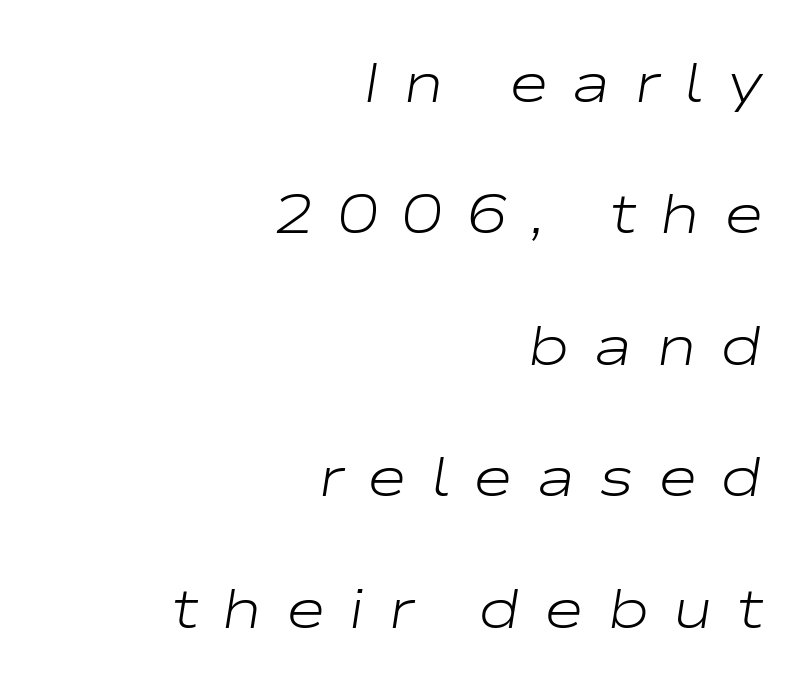
{"italic": "yes", "lean": "right", "slant_degrees": 9, "bold": "no", "weight": "light", "width": "wide", "stroke_contrast": "low", "x_height": "medium", "monospaced": "no", "underline": "no", "align": "right", "line_spacing": "loose", "line_spacing_ratio": 2.39, "letter_spacing": "wide", "letter_spacing_em": 0.42, "glyph_px": 55}
